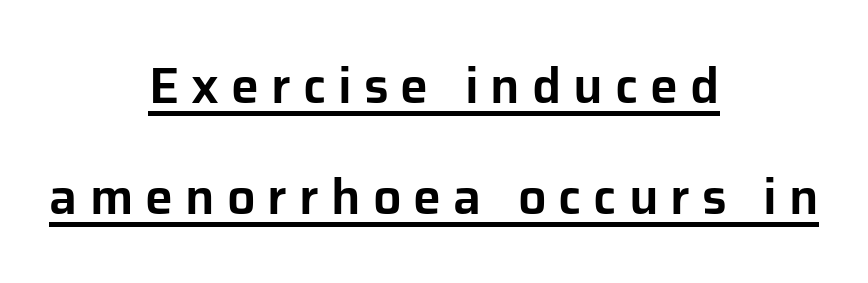
Does the lettering tilt? It doesn't — this is upright. A typesetter would label this face a sans. The passage is arranged like a title page — every line centered. Note the varied advance widths — an 'i' is clearly narrower than an 'm'. How would I describe the line gaps? Wide and relaxed. You could only call the tracking loose — the letters float apart.
